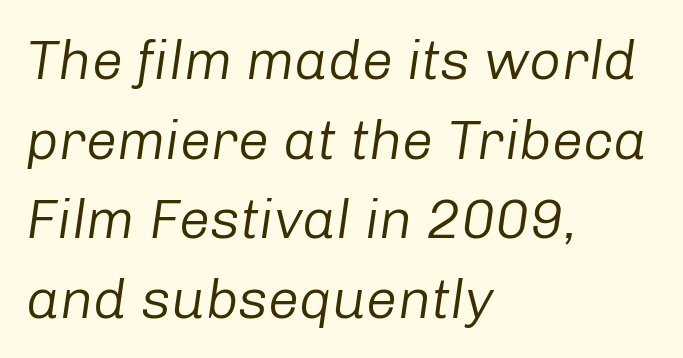
The image shows 56 px regular-weight type, italic (leaning right); set left-aligned, normal line spacing (1.42x), normal letter spacing, not underlined; low stroke contrast and a medium x-height.
